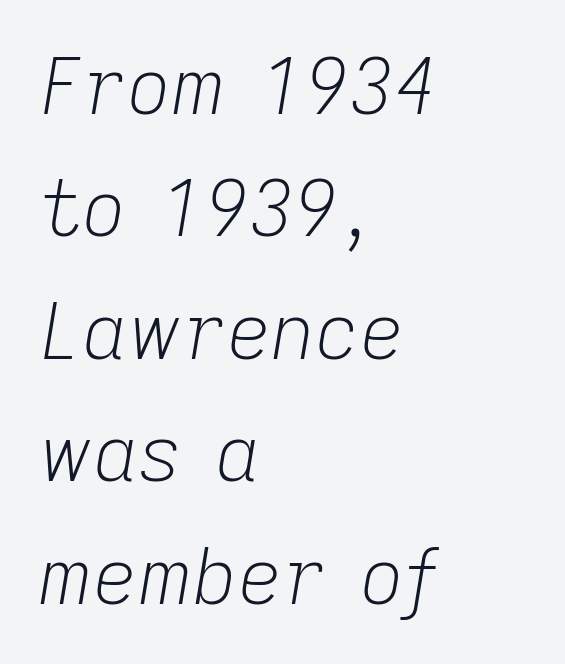
The image shows 77 px light type, italic (leaning right); set left-aligned, normal line spacing (1.59x), normal letter spacing, not underlined; low stroke contrast and a medium x-height.
